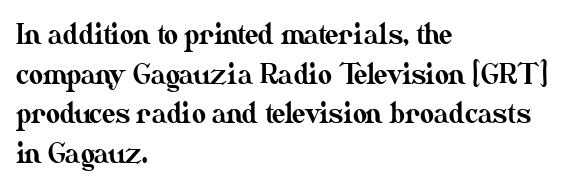
The image shows 27 px text type, upright; set left-aligned, normal line spacing (1.47x), normal letter spacing, not underlined.
